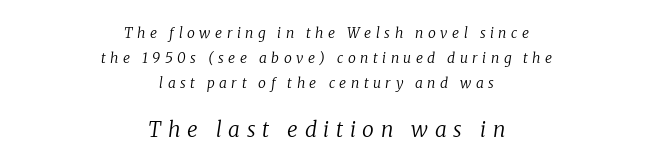
Q: Is the text bold? A: No.
Q: Is the text italic (slanted)? A: Yes, it leans right by about 8 degrees.
Q: Is the text underlined? A: No.
Q: How is the paragraph aligned? A: Centered.
Q: Is the spacing between letters normal or unusually wide? A: Unusually wide.
Q: Which block of text is set in a larger size, the first (top) or the second (bottom)? A: The second (bottom) one.
